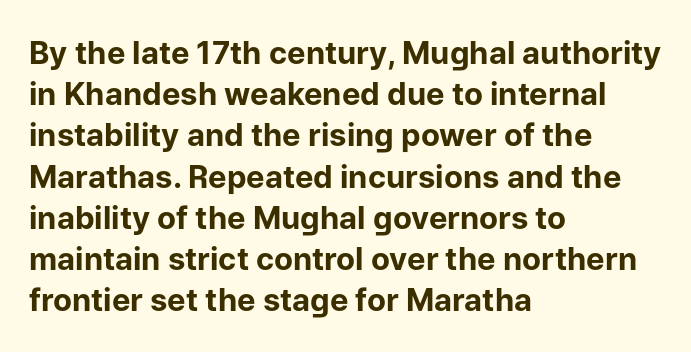
Q: Is the text bold? A: Yes.
Q: Is the text italic (slanted)? A: No, it is upright.
Q: Is the typeface a serif or a sans-serif typeface? A: Sans-serif.
Q: Is the text underlined? A: No.
Q: How is the paragraph aligned? A: Left-aligned.
Q: Is the spacing between letters normal or unusually wide? A: Normal.
Q: Is the spacing between lines tight, normal or loose? A: Normal.
Q: Width (condensed, normal, or wide)? A: Normal.
Q: Stroke contrast? A: Low.
Q: x-height? A: Medium.
Q: Monospaced? A: No.
